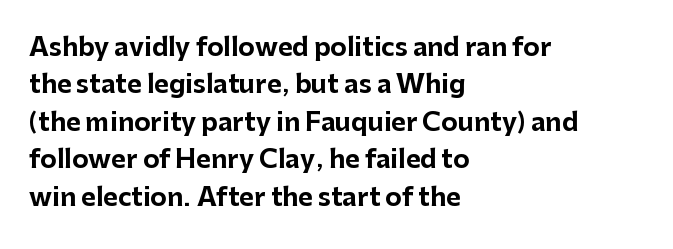
{"italic": "no", "bold": "yes", "underline": "no", "align": "left", "line_spacing": "normal", "line_spacing_ratio": 1.5, "letter_spacing": "normal", "letter_spacing_em": 0.0, "glyph_px": 25}
